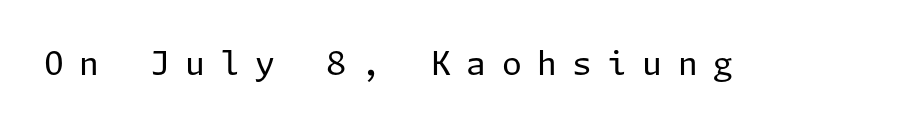
The image shows 32 px regular-weight sans-serif type, upright; set unusually wide letter spacing (+0.48 em), not underlined; low stroke contrast and a medium x-height.
